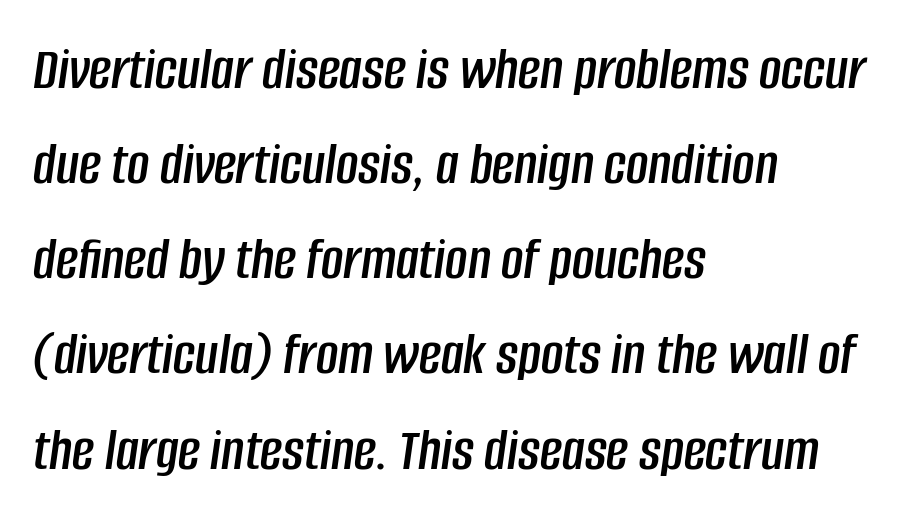
The horizontal fit of the characters is conventional and even. The specimen omits any rule beneath the text block's lines. The leading is moderate, giving the passage an even texture. These lines are rendered in a variable-pitch font.
